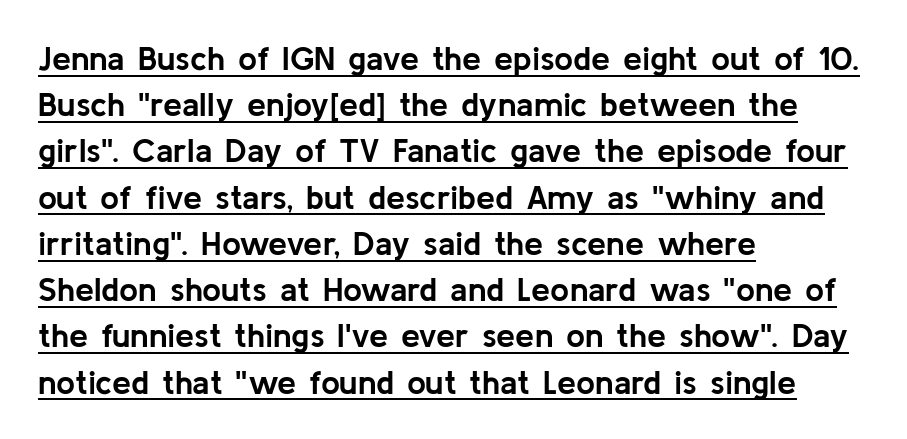
{"serif": "no", "italic": "no", "bold": "yes", "weight": "semibold", "width": "normal", "stroke_contrast": "low", "x_height": "medium", "monospaced": "no", "underline": "yes", "align": "left", "line_spacing": "normal", "line_spacing_ratio": 1.36, "letter_spacing": "normal", "letter_spacing_em": 0.0, "glyph_px": 34}
